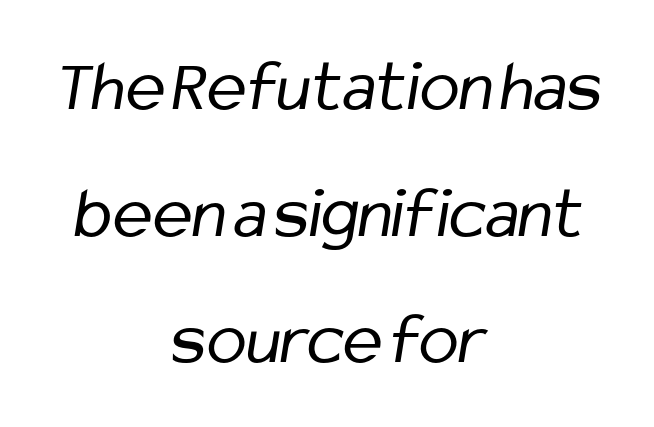
Q: Is the text bold? A: No.
Q: Is the typeface a serif or a sans-serif typeface? A: Sans-serif.
Q: Is the text underlined? A: No.
Q: How is the paragraph aligned? A: Centered.
Q: Is the spacing between letters normal or unusually wide? A: Normal.
Q: Width (condensed, normal, or wide)? A: Condensed.
Q: Stroke contrast? A: Low.
Q: x-height? A: Medium.
Q: Monospaced? A: No.
